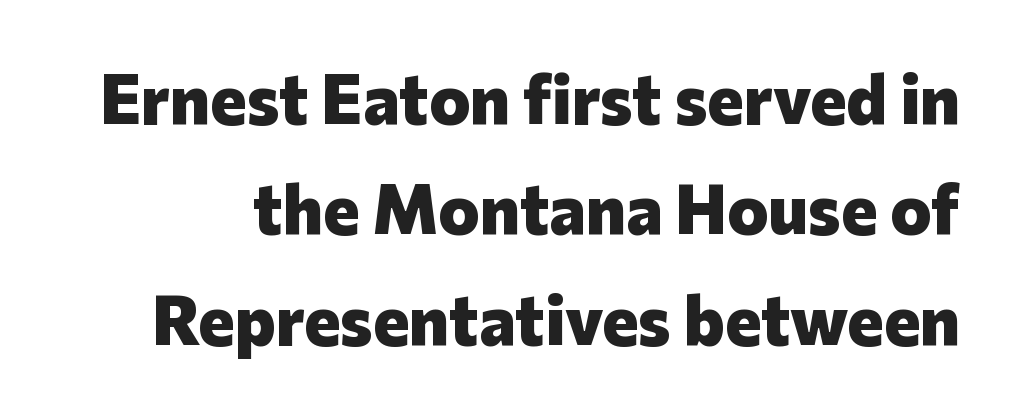
Q: Is the text bold? A: Yes.
Q: Is the text italic (slanted)? A: No, it is upright.
Q: Is the typeface a serif or a sans-serif typeface? A: Sans-serif.
Q: Is the text underlined? A: No.
Q: Is the spacing between letters normal or unusually wide? A: Normal.
Q: Is the spacing between lines tight, normal or loose? A: Normal.
Q: Width (condensed, normal, or wide)? A: Normal.
Q: Stroke contrast? A: Low.
Q: x-height? A: Medium.
Q: Monospaced? A: No.
